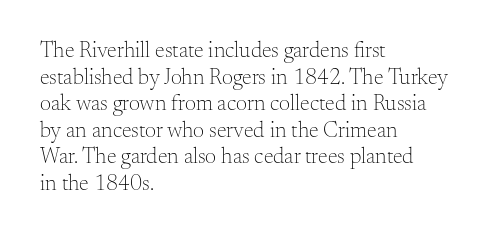
Q: Is the text bold? A: No.
Q: Is the text italic (slanted)? A: No, it is upright.
Q: Is the text underlined? A: No.
Q: How is the paragraph aligned? A: Left-aligned.
Q: Is the spacing between letters normal or unusually wide? A: Normal.
